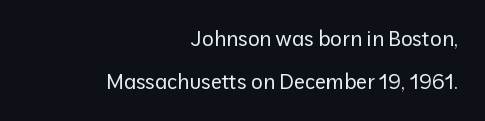
{"italic": "no", "bold": "no", "underline": "no", "align": "right", "line_spacing": "loose", "line_spacing_ratio": 2.17, "letter_spacing": "normal", "letter_spacing_em": 0.0, "glyph_px": 20}
